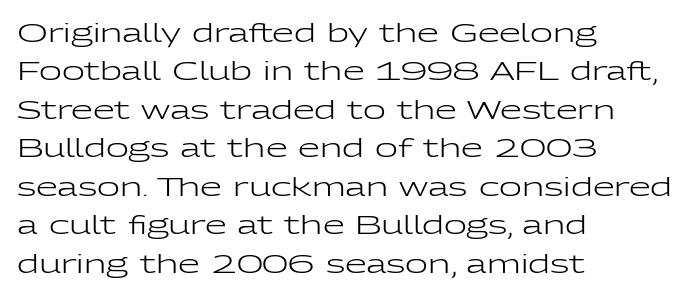
Q: Is the text bold? A: No.
Q: Is the text italic (slanted)? A: No, it is upright.
Q: Is the text underlined? A: No.
Q: How is the paragraph aligned? A: Left-aligned.
Q: Is the spacing between letters normal or unusually wide? A: Normal.
Q: Is the spacing between lines tight, normal or loose? A: Normal.
